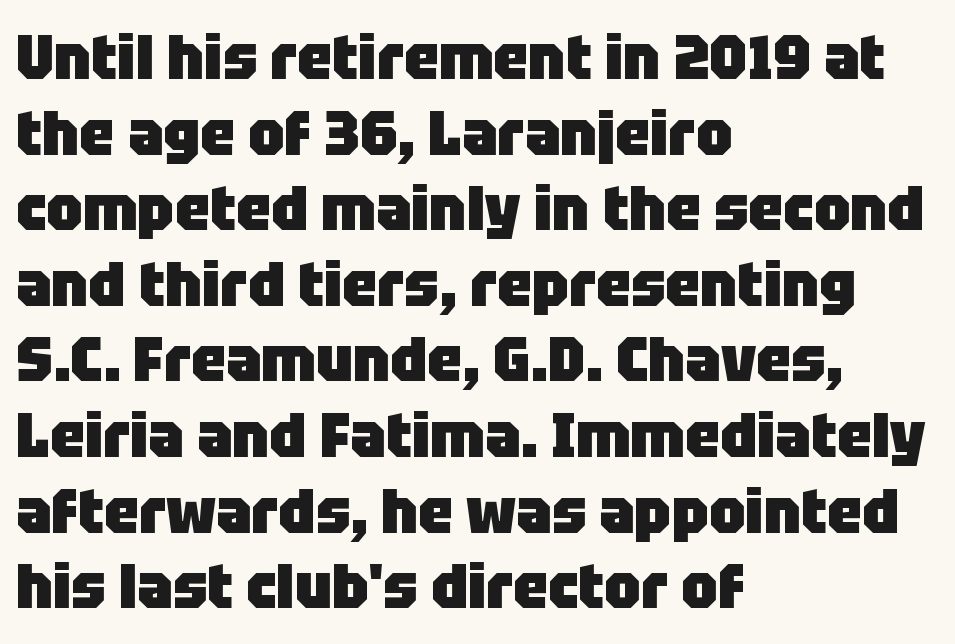
The glyphs have the mass of a bold cut. These lines were composed using upright roman letters. The face used here is proportionally spaced, like ordinary book or web type. The face used here is a sans, in the tradition of grotesques and geometrics.
